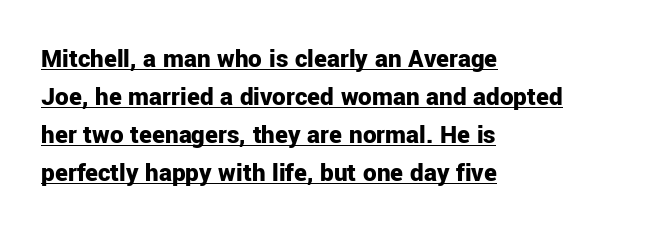
The image shows 27 px bold type, upright; set left-aligned, normal line spacing (1.41x), normal letter spacing, underlined.
